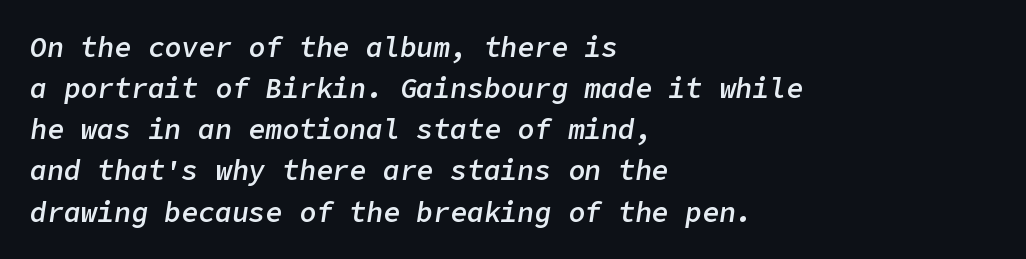
A somewhat darkened texture: the type is semibold rather than bold. If you drew a line through each stem, it would be angled. The words here are not underlined. Each word holds together tightly as a unit, with standard inter-letter gaps. Each new line begins a customary step beneath the previous one.
